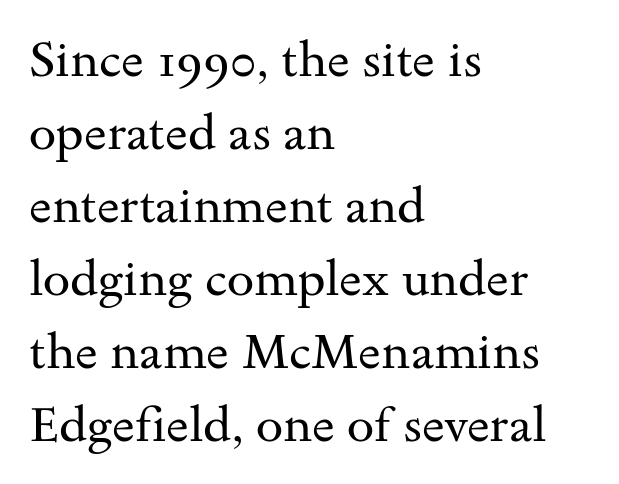
The image shows 49 px regular-weight, wide serif type, upright; set left-aligned, normal line spacing (1.49x), normal letter spacing, not underlined; medium stroke contrast and a small x-height.
